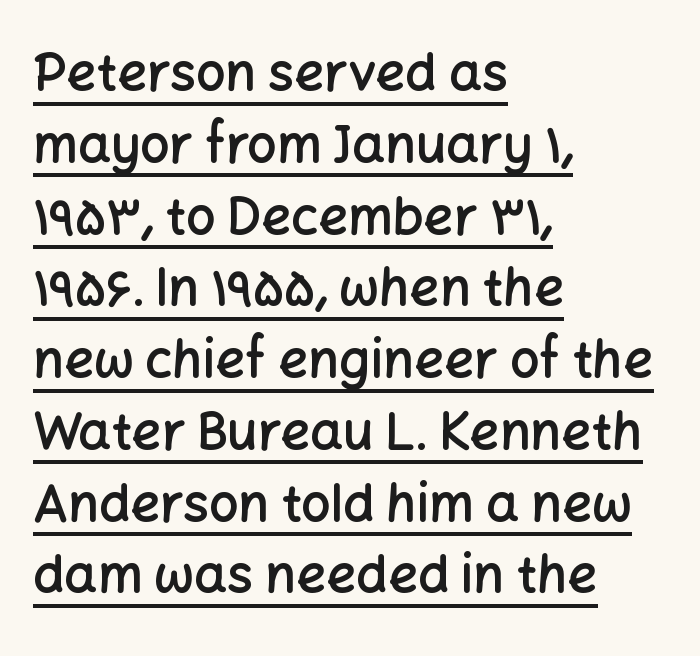
It's the straight-up-and-down kind of type. Does a line run under the words? Yes, clearly. A fair bit of extra ink — the face is semibold, not bold. Compared with typical body copy, the letter spacing here is the same. Regular leading. The typesetter chose a ragged-right arrangement here.
